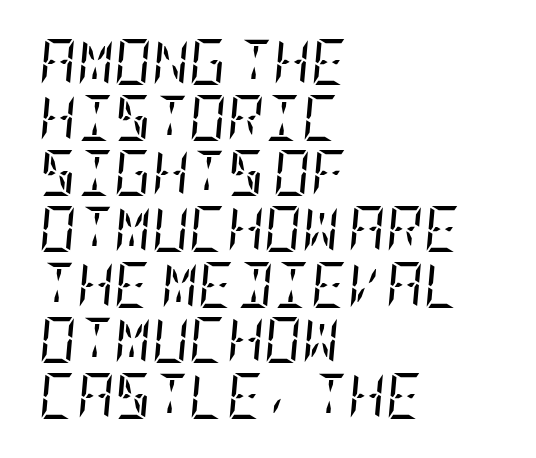
Q: Is the text bold? A: No.
Q: Is the text italic (slanted)? A: Yes, it leans right by about 5 degrees.
Q: Is the typeface a serif or a sans-serif typeface? A: Serif.
Q: Is the text underlined? A: No.
Q: How is the paragraph aligned? A: Left-aligned.
Q: Is the spacing between letters normal or unusually wide? A: Normal.
Q: Width (condensed, normal, or wide)? A: Condensed.
Q: Stroke contrast? A: Low.
Q: x-height? A: Large.
